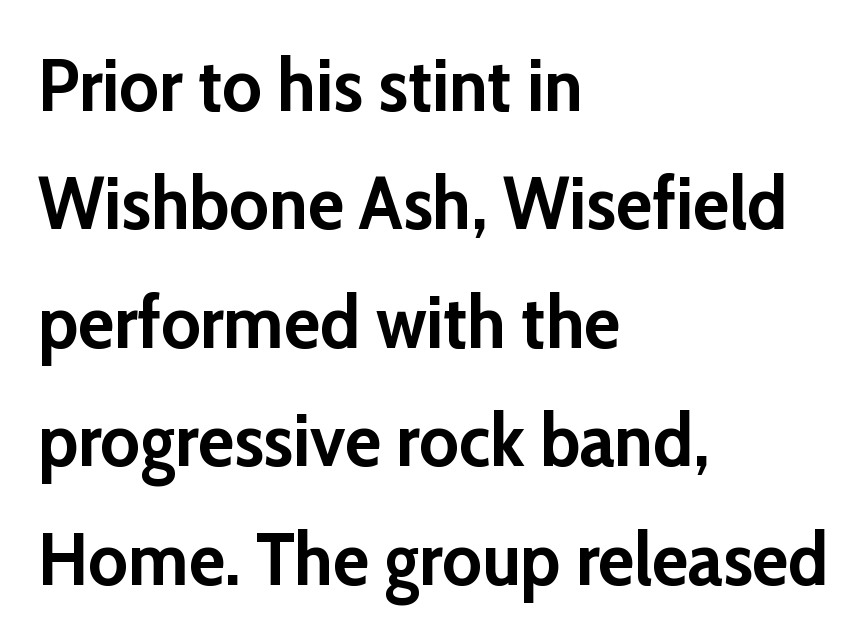
This sample uses a sans-serif face. These lines stack with their left ends in a neat column. Emphasis by weight is at full strength: bold. Default kerning and tracking; the words read as compact shapes.
